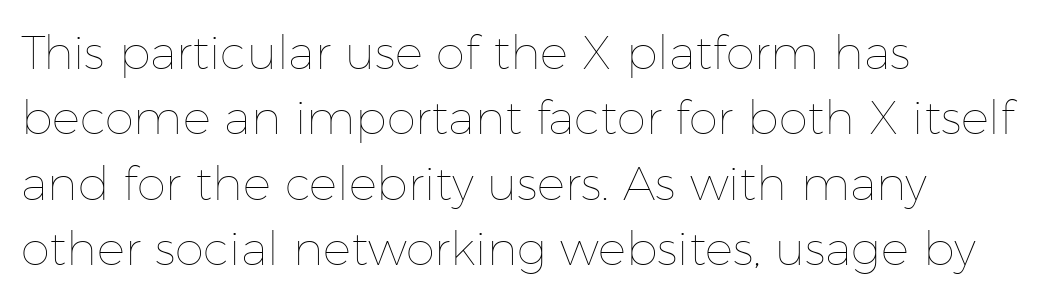
Q: Is the text bold? A: No.
Q: Is the text italic (slanted)? A: No, it is upright.
Q: Is the text underlined? A: No.
Q: How is the paragraph aligned? A: Left-aligned.
Q: Is the spacing between letters normal or unusually wide? A: Normal.
Q: Is the spacing between lines tight, normal or loose? A: Normal.
Q: Width (condensed, normal, or wide)? A: Normal.
Q: Stroke contrast? A: Low.
Q: x-height? A: Medium.
Q: Monospaced? A: No.
